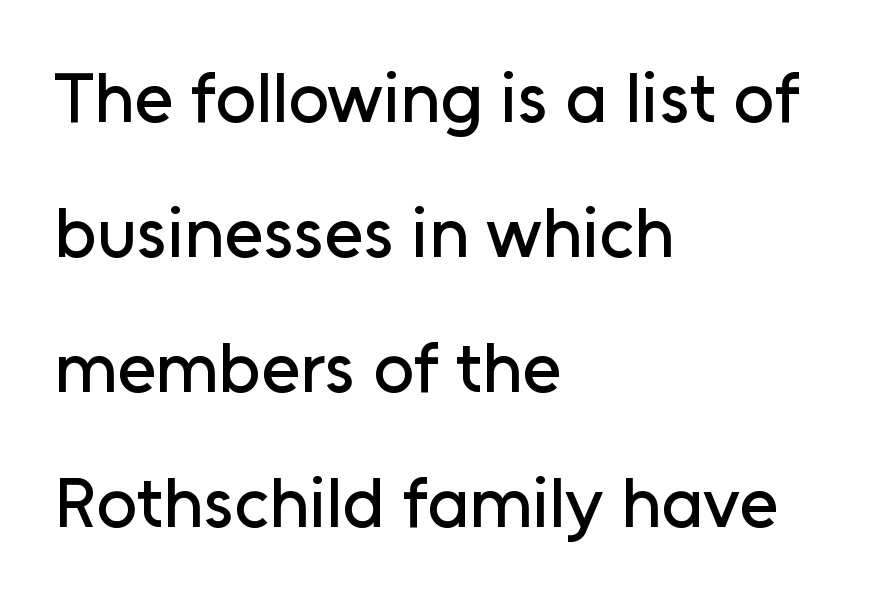
Q: Is the text italic (slanted)? A: No, it is upright.
Q: Is the typeface a serif or a sans-serif typeface? A: Sans-serif.
Q: Is the text underlined? A: No.
Q: How is the paragraph aligned? A: Left-aligned.
Q: Is the spacing between letters normal or unusually wide? A: Normal.
Q: Is the spacing between lines tight, normal or loose? A: Loose.
Q: Width (condensed, normal, or wide)? A: Normal.
Q: Stroke contrast? A: Low.
Q: x-height? A: Medium.
Q: Monospaced? A: No.
